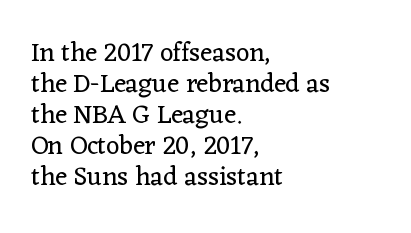
Compared with a typical body face, this is equally light or lighter still. Underline: absent. Casual observation: everything's shoved over to the left. The typography opts for an upright posture over an oblique one. The line texture is even and compact thanks to regular tracking.
